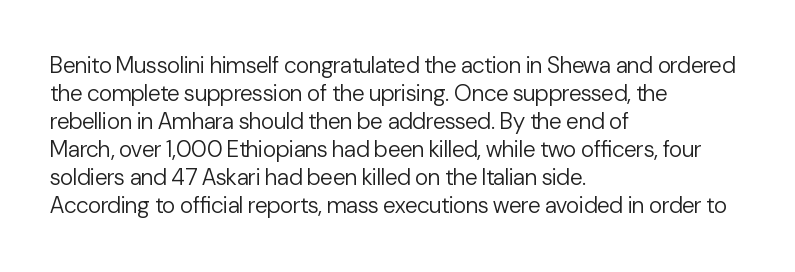
Q: Is the text bold? A: No.
Q: Is the text italic (slanted)? A: No, it is upright.
Q: Is the text underlined? A: No.
Q: How is the paragraph aligned? A: Left-aligned.
Q: Is the spacing between letters normal or unusually wide? A: Normal.
